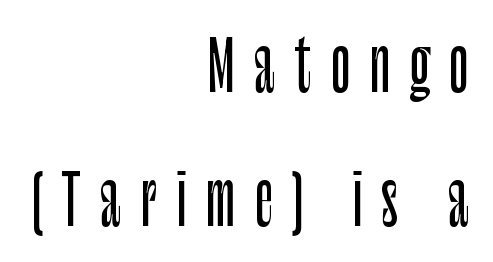
The image shows 67 px condensed sans-serif type, upright; set right-aligned, loose line spacing (2.0x), unusually wide letter spacing (+0.28 em), not underlined; low stroke contrast and a large x-height.
